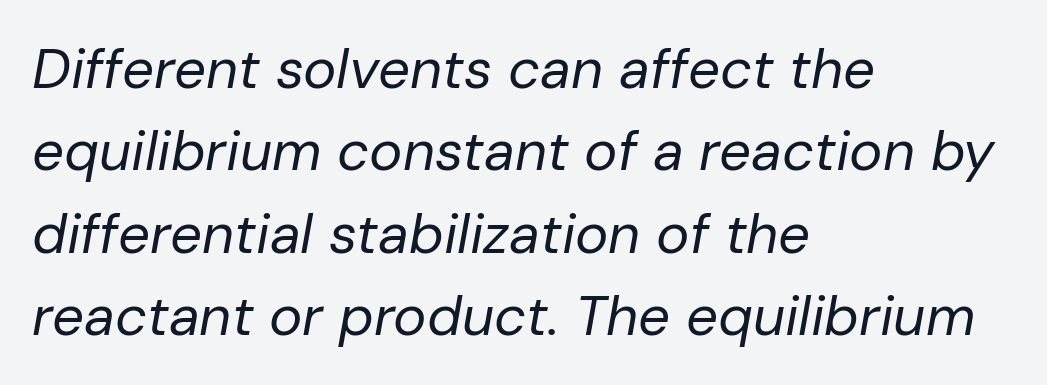
{"italic": "yes", "lean": "right", "slant_degrees": 10, "bold": "no", "weight": "regular", "width": "normal", "stroke_contrast": "low", "x_height": "medium", "monospaced": "no", "underline": "no", "align": "left", "line_spacing": "normal", "line_spacing_ratio": 1.47, "letter_spacing": "normal", "letter_spacing_em": 0.0, "glyph_px": 56}
